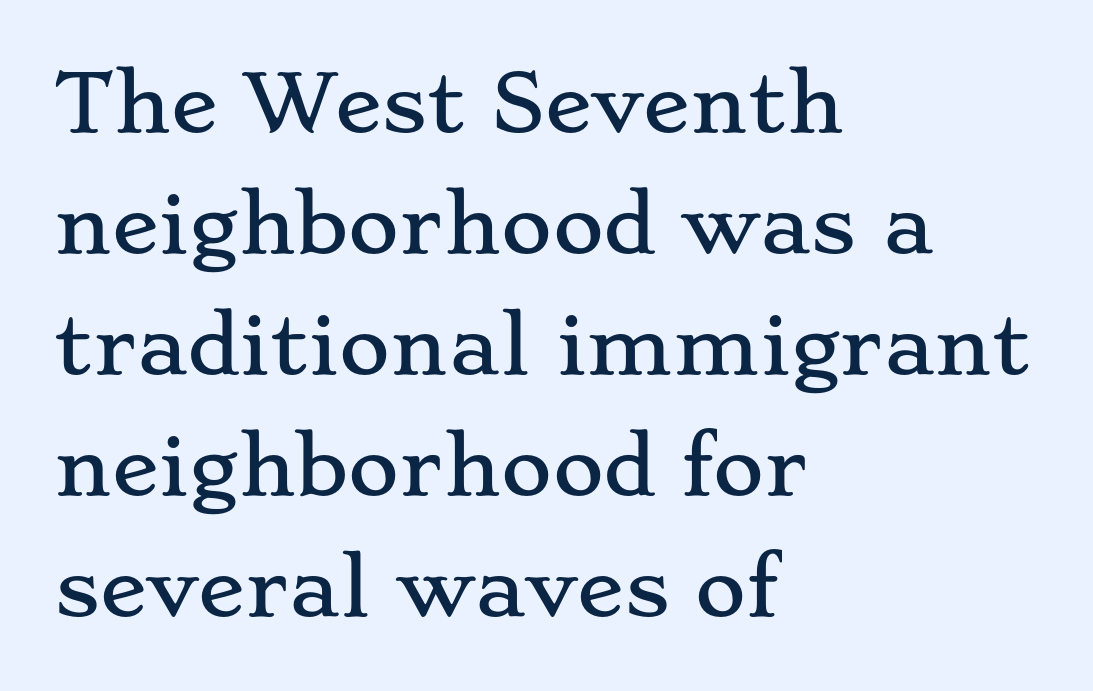
Q: Is the text italic (slanted)? A: No, it is upright.
Q: Is the typeface a serif or a sans-serif typeface? A: Serif.
Q: Is the text underlined? A: No.
Q: How is the paragraph aligned? A: Left-aligned.
Q: Is the spacing between letters normal or unusually wide? A: Normal.
Q: Is the spacing between lines tight, normal or loose? A: Normal.
Q: Width (condensed, normal, or wide)? A: Wide.
Q: Stroke contrast? A: Low.
Q: x-height? A: Small.
Q: Monospaced? A: No.
